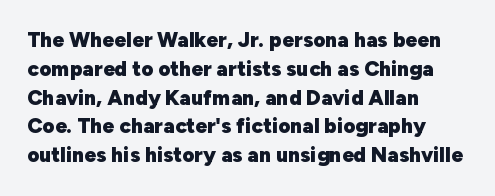
Q: Is the text bold? A: Yes.
Q: Is the text italic (slanted)? A: No, it is upright.
Q: Is the text underlined? A: No.
Q: How is the paragraph aligned? A: Left-aligned.
Q: Is the spacing between letters normal or unusually wide? A: Normal.
Q: Is the spacing between lines tight, normal or loose? A: Normal.
